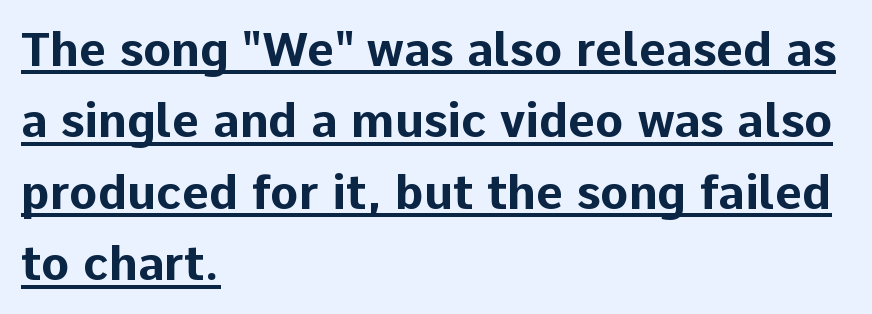
Q: Is the text bold? A: Yes.
Q: Is the text italic (slanted)? A: No, it is upright.
Q: Is the typeface a serif or a sans-serif typeface? A: Sans-serif.
Q: Is the text underlined? A: Yes.
Q: How is the paragraph aligned? A: Left-aligned.
Q: Is the spacing between letters normal or unusually wide? A: Normal.
Q: Is the spacing between lines tight, normal or loose? A: Normal.
Q: Width (condensed, normal, or wide)? A: Normal.
Q: Stroke contrast? A: Low.
Q: x-height? A: Medium.
Q: Monospaced? A: No.
